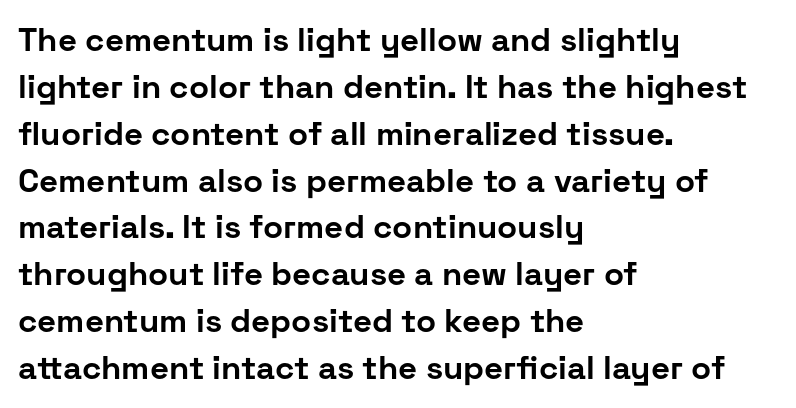
{"serif": "no", "italic": "no", "bold": "yes", "weight": "bold", "width": "normal", "stroke_contrast": "low", "x_height": "medium", "monospaced": "no", "underline": "no", "align": "left", "line_spacing": "normal", "line_spacing_ratio": 1.42, "letter_spacing": "normal", "letter_spacing_em": 0.0, "glyph_px": 33}
